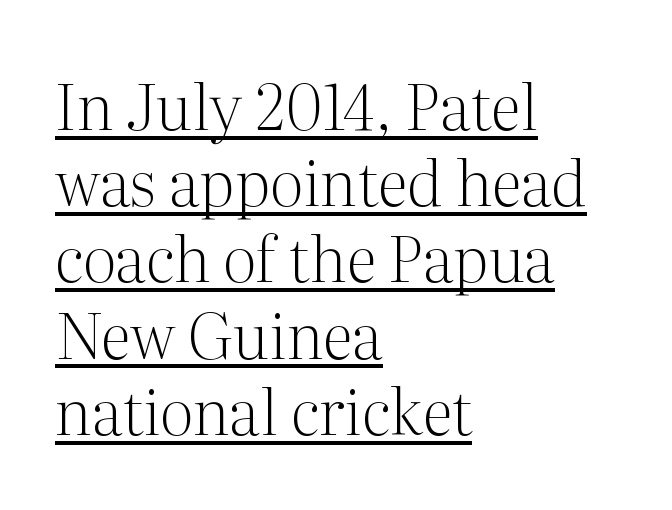
{"serif": "yes", "italic": "no", "bold": "no", "weight": "light", "width": "normal", "stroke_contrast": "medium", "x_height": "medium", "monospaced": "no", "underline": "yes", "align": "left", "line_spacing_ratio": 1.21, "letter_spacing": "normal", "letter_spacing_em": 0.0, "glyph_px": 63}
